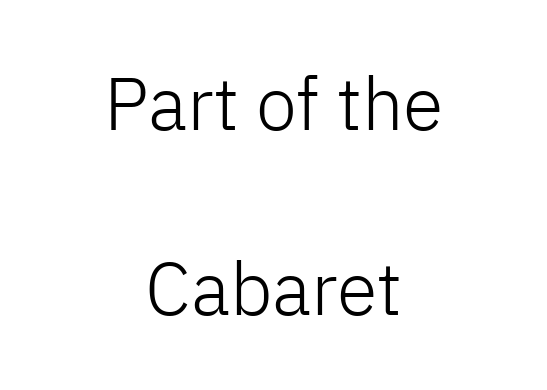
Q: Is the text bold? A: No.
Q: Is the text italic (slanted)? A: No, it is upright.
Q: Is the typeface a serif or a sans-serif typeface? A: Sans-serif.
Q: Is the text underlined? A: No.
Q: How is the paragraph aligned? A: Centered.
Q: Is the spacing between letters normal or unusually wide? A: Normal.
Q: Is the spacing between lines tight, normal or loose? A: Loose.
Q: Width (condensed, normal, or wide)? A: Normal.
Q: Stroke contrast? A: Low.
Q: x-height? A: Medium.
Q: Monospaced? A: No.
